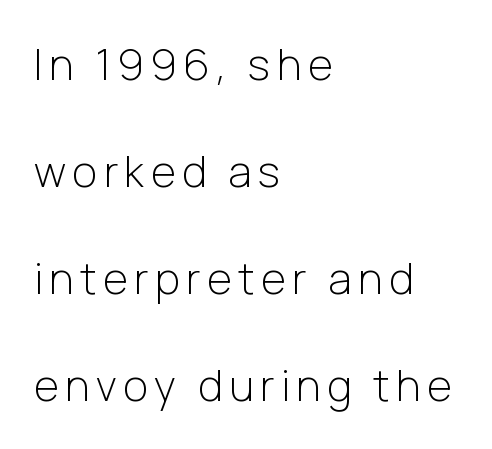
How would I describe the line gaps? Wide and relaxed. This is sans-serif lettering, the kind often seen on screens and signage. Has an underline been added? It has not. A light-to-regular cut is what we see here. Spacing verdict: proportional, widths tailored to each character.
